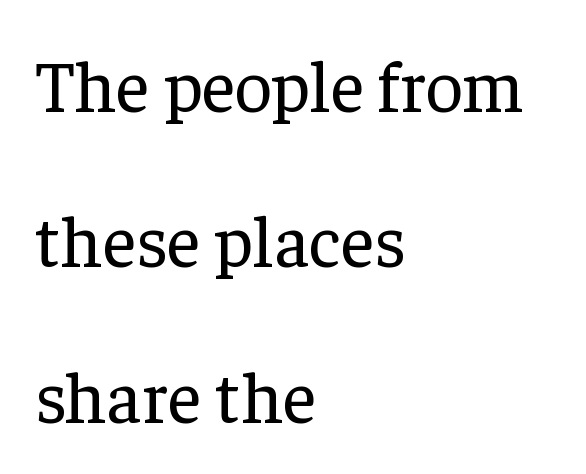
Inter-character spacing is left at the font's built-in metrics. Descenders are the only things crossing below the line. In terms of leading, this rendering errs on the spacious side. The rendering uses natural spacing where letterforms have individual widths. This rendering uses left alignment, leaving the right contour irregular.
